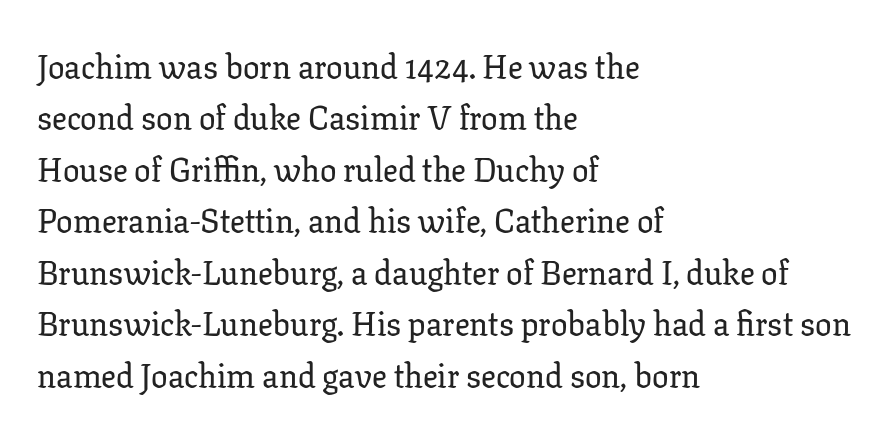
{"serif": "yes", "italic": "no", "width": "normal", "stroke_contrast": "low", "x_height": "medium", "monospaced": "no", "underline": "no", "align": "left", "line_spacing": "normal", "line_spacing_ratio": 1.56, "letter_spacing": "normal", "letter_spacing_em": 0.0, "glyph_px": 33}
